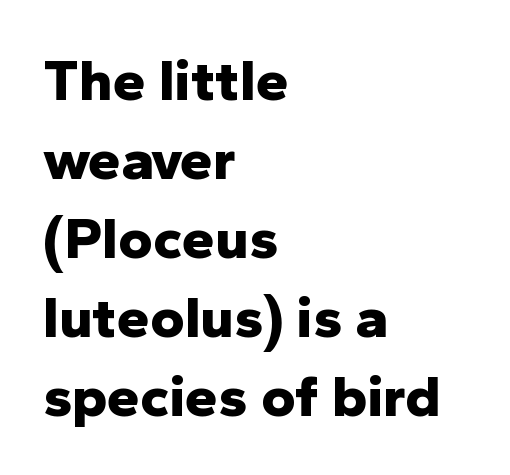
Q: Is the text bold? A: Yes.
Q: Is the text italic (slanted)? A: No, it is upright.
Q: Is the typeface a serif or a sans-serif typeface? A: Sans-serif.
Q: Is the text underlined? A: No.
Q: How is the paragraph aligned? A: Left-aligned.
Q: Is the spacing between letters normal or unusually wide? A: Normal.
Q: Is the spacing between lines tight, normal or loose? A: Normal.
Q: Width (condensed, normal, or wide)? A: Normal.
Q: Stroke contrast? A: Low.
Q: x-height? A: Medium.
Q: Monospaced? A: No.
